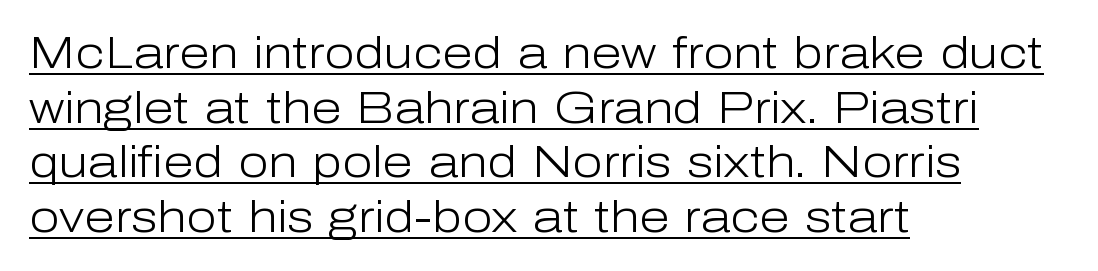
Q: Is the text bold? A: No.
Q: Is the text italic (slanted)? A: No, it is upright.
Q: Is the typeface a serif or a sans-serif typeface? A: Sans-serif.
Q: Is the text underlined? A: Yes.
Q: How is the paragraph aligned? A: Left-aligned.
Q: Is the spacing between letters normal or unusually wide? A: Normal.
Q: Width (condensed, normal, or wide)? A: Normal.
Q: Stroke contrast? A: Low.
Q: x-height? A: Medium.
Q: Monospaced? A: No.
